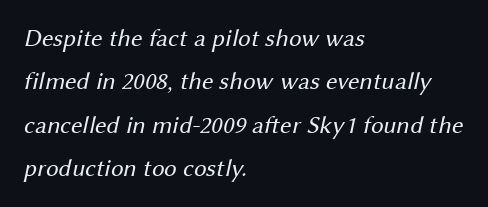
The space directly below the letters is spotless. Each word holds together tightly as a unit, with standard inter-letter gaps. Vertical stems look standard width or narrower in stroke. Notice how the passage keeps a crisp vertical edge on the left only.
